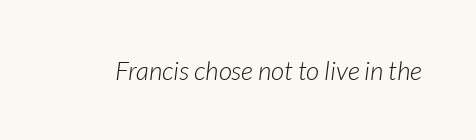
{"italic": "yes", "lean": "right", "slant_degrees": 7, "bold": "no", "underline": "no", "letter_spacing": "normal", "letter_spacing_em": 0.0, "glyph_px": 26}
